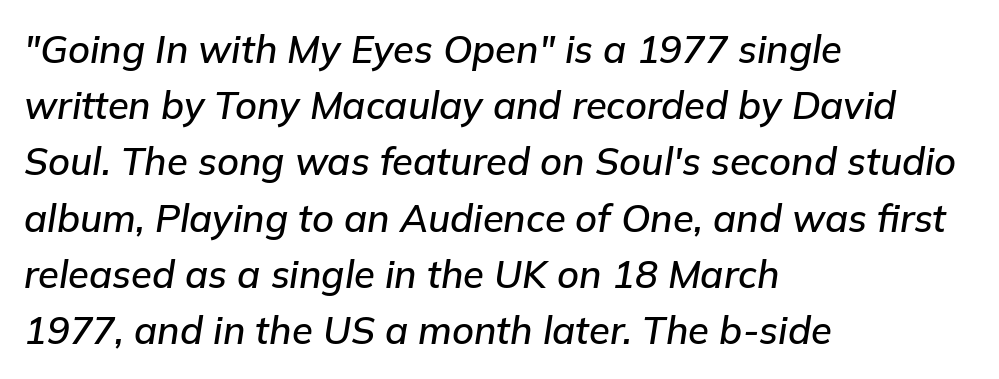
{"italic": "yes", "lean": "right", "slant_degrees": 9, "width": "normal", "stroke_contrast": "low", "x_height": "medium", "monospaced": "no", "underline": "no", "align": "left", "line_spacing": "normal", "line_spacing_ratio": 1.48, "letter_spacing": "normal", "letter_spacing_em": 0.0, "glyph_px": 38}
